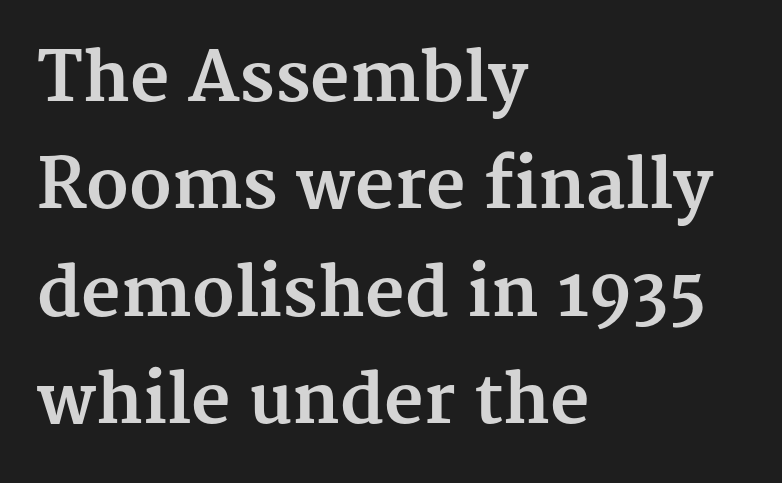
These lines carry a lot of weight — the face is fully bold. Is this a fixed-width face? No — the glyphs have proportional, varying widths. In terms of posture, this sample is upright. Nobody touched the tracking dial on this one. The block of text has a typical density, with ordinary space between rows. The string is rendered with underlining switched off.
